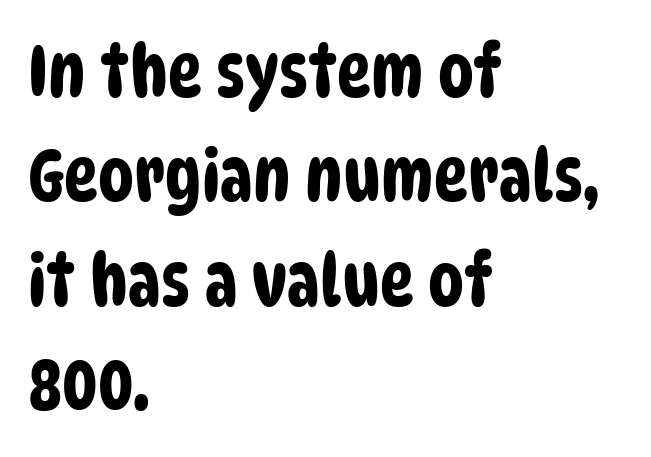
The image shows 72 px condensed sans-serif type; set left-aligned, normal line spacing (1.45x), normal letter spacing, not underlined; low stroke contrast and a large x-height.
